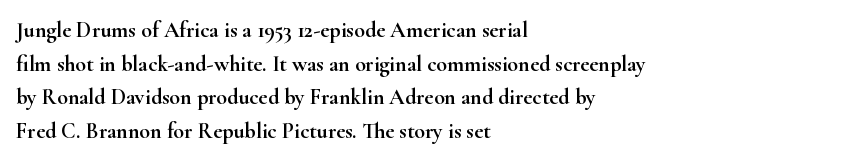
Q: Is the text italic (slanted)? A: No, it is upright.
Q: Is the text underlined? A: No.
Q: How is the paragraph aligned? A: Left-aligned.
Q: Is the spacing between letters normal or unusually wide? A: Normal.
Q: Is the spacing between lines tight, normal or loose? A: Normal.
